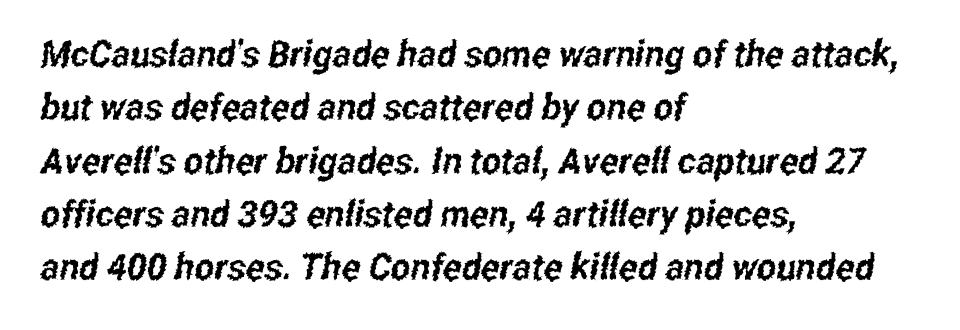
The image shows 37 px condensed sans-serif type; set left-aligned, normal line spacing (1.44x), normal letter spacing, not underlined; low stroke contrast and a medium x-height.
